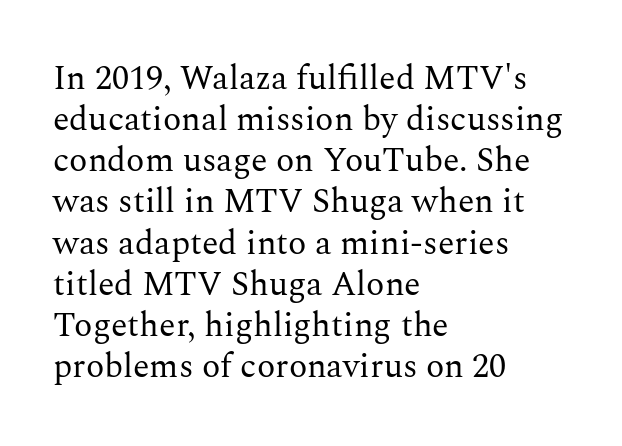
Q: Is the text bold? A: No.
Q: Is the text italic (slanted)? A: No, it is upright.
Q: Is the typeface a serif or a sans-serif typeface? A: Serif.
Q: Is the text underlined? A: No.
Q: How is the paragraph aligned? A: Left-aligned.
Q: Is the spacing between letters normal or unusually wide? A: Normal.
Q: Width (condensed, normal, or wide)? A: Normal.
Q: Stroke contrast? A: Medium.
Q: x-height? A: Medium.
Q: Monospaced? A: No.
